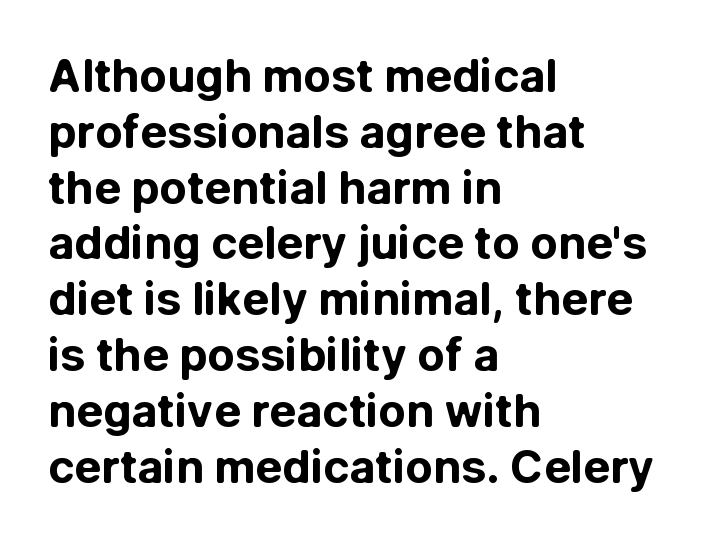
The image shows 45 px bold sans-serif type, upright; set left-aligned, line spacing 1.24x, normal letter spacing, not underlined; low stroke contrast and a medium x-height.
